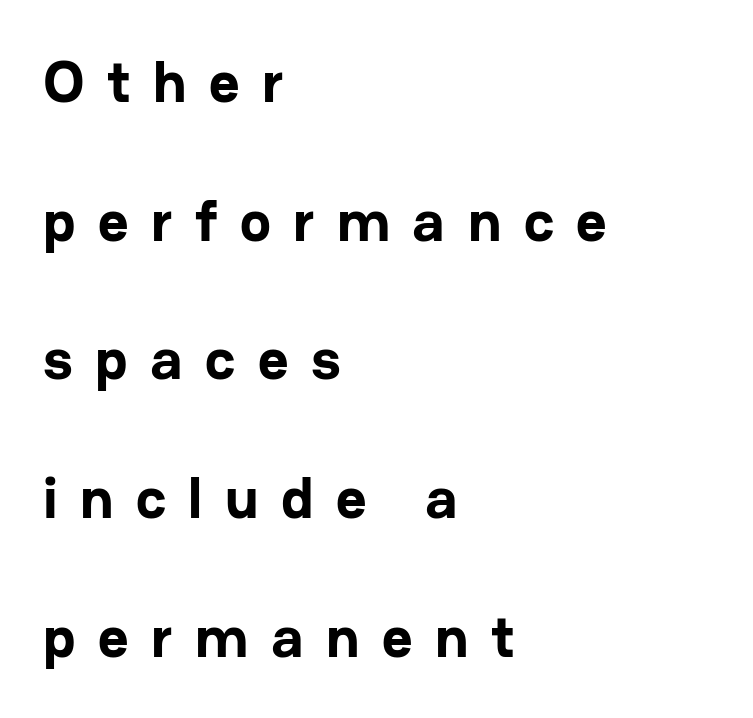
Q: Is the text bold? A: Yes.
Q: Is the text italic (slanted)? A: No, it is upright.
Q: Is the typeface a serif or a sans-serif typeface? A: Sans-serif.
Q: Is the text underlined? A: No.
Q: How is the paragraph aligned? A: Left-aligned.
Q: Is the spacing between letters normal or unusually wide? A: Unusually wide.
Q: Is the spacing between lines tight, normal or loose? A: Loose.
Q: Width (condensed, normal, or wide)? A: Normal.
Q: Stroke contrast? A: Low.
Q: x-height? A: Medium.
Q: Monospaced? A: No.
